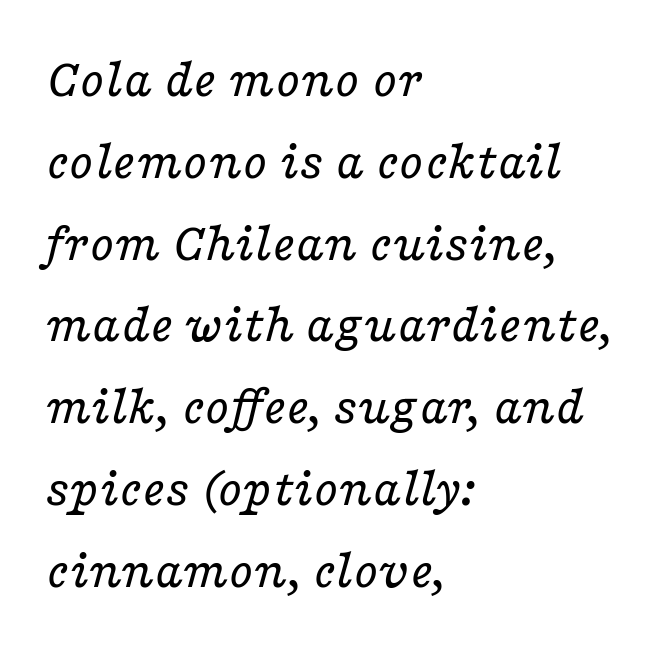
Q: Is the text bold? A: No.
Q: Is the text italic (slanted)? A: Yes, it leans right by about 16 degrees.
Q: Is the typeface a serif or a sans-serif typeface? A: Serif.
Q: Is the text underlined? A: No.
Q: How is the paragraph aligned? A: Left-aligned.
Q: Is the spacing between letters normal or unusually wide? A: Normal.
Q: Is the spacing between lines tight, normal or loose? A: Normal.
Q: Width (condensed, normal, or wide)? A: Wide.
Q: Stroke contrast? A: Low.
Q: x-height? A: Medium.
Q: Monospaced? A: No.
